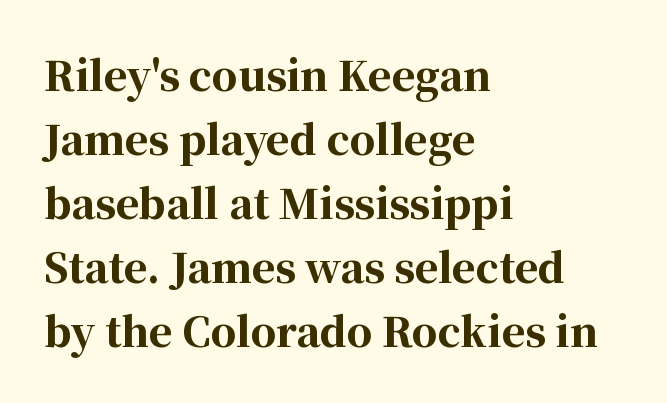
Q: Is the text bold? A: Yes.
Q: Is the text italic (slanted)? A: No, it is upright.
Q: Is the typeface a serif or a sans-serif typeface? A: Serif.
Q: Is the text underlined? A: No.
Q: How is the paragraph aligned? A: Left-aligned.
Q: Is the spacing between letters normal or unusually wide? A: Normal.
Q: Is the spacing between lines tight, normal or loose? A: Normal.
Q: Width (condensed, normal, or wide)? A: Normal.
Q: Stroke contrast? A: High.
Q: x-height? A: Medium.
Q: Monospaced? A: No.
